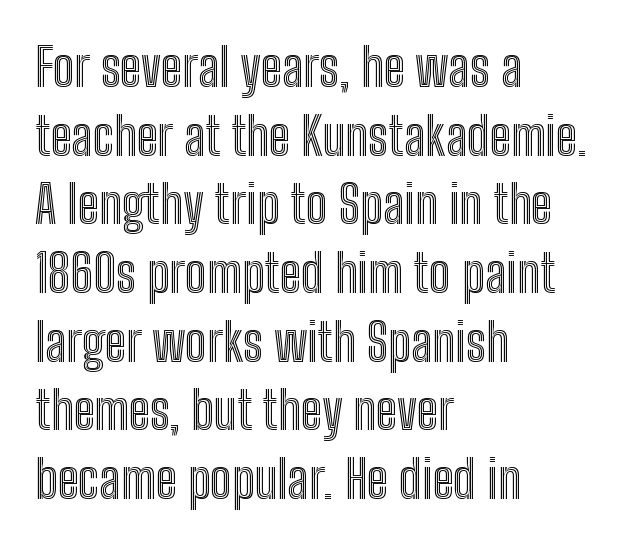
Q: Is the text italic (slanted)? A: No, it is upright.
Q: Is the text underlined? A: No.
Q: How is the paragraph aligned? A: Left-aligned.
Q: Is the spacing between letters normal or unusually wide? A: Normal.
Q: Is the spacing between lines tight, normal or loose? A: Normal.
Q: Width (condensed, normal, or wide)? A: Condensed.
Q: x-height? A: Medium.
Q: Monospaced? A: No.
